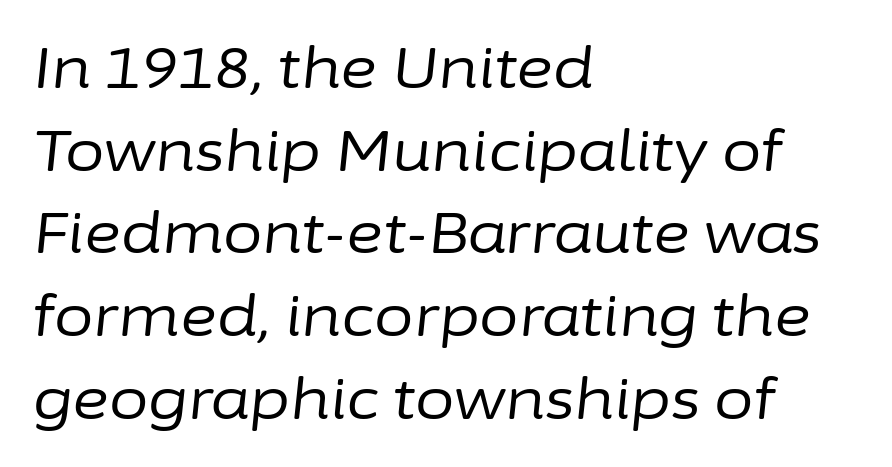
The image shows 57 px regular-weight type, italic (leaning right); set left-aligned, normal line spacing (1.45x), normal letter spacing, not underlined; low stroke contrast and a medium x-height.
